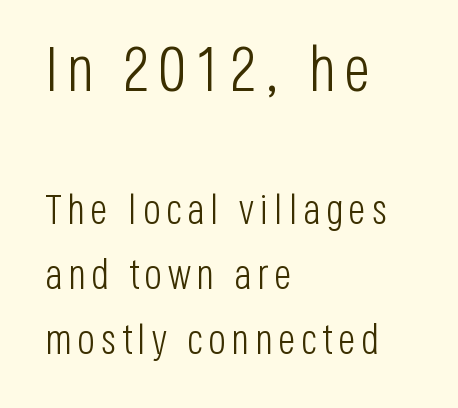
{"serif": "no", "italic": "no", "bold": "no", "weight": "light", "width": "condensed", "stroke_contrast": "low", "x_height": "large", "monospaced": "no", "underline": "no", "align": "left", "line_spacing": "normal", "line_spacing_ratio": 1.55, "larger_block": "first", "size_ratio": 1.5, "glyph_px": 63}
